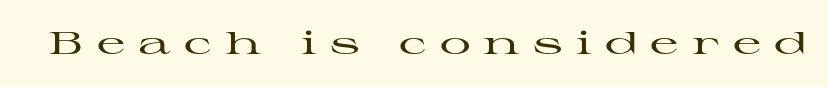
{"serif": "yes", "italic": "no", "width": "wide", "stroke_contrast": "high", "x_height": "medium", "monospaced": "no", "underline": "no", "letter_spacing": "wide", "letter_spacing_em": 0.43, "glyph_px": 31}
